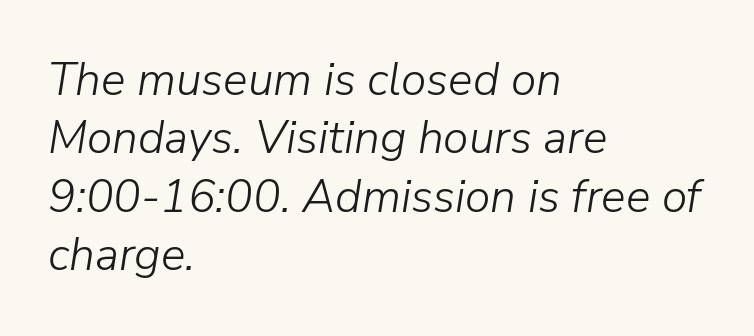
{"italic": "yes", "lean": "right", "slant_degrees": 9, "bold": "no", "weight": "light", "width": "normal", "stroke_contrast": "low", "x_height": "medium", "monospaced": "no", "underline": "no", "align": "left", "line_spacing": "normal", "line_spacing_ratio": 1.27, "letter_spacing": "normal", "letter_spacing_em": 0.0, "glyph_px": 46}
